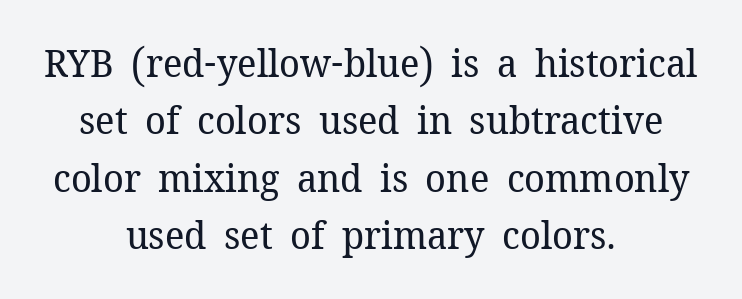
The image shows 39 px regular-weight serif type, upright; set centered, normal line spacing (1.47x), normal letter spacing, not underlined; low stroke contrast and a medium x-height.
